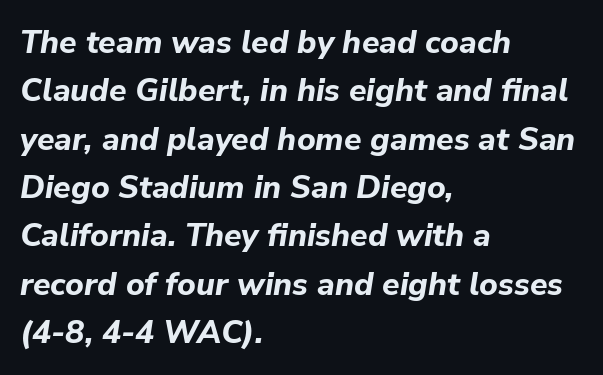
Q: Is the text bold? A: Yes.
Q: Is the text italic (slanted)? A: Yes, it leans right by about 9 degrees.
Q: Is the text underlined? A: No.
Q: How is the paragraph aligned? A: Left-aligned.
Q: Is the spacing between letters normal or unusually wide? A: Normal.
Q: Is the spacing between lines tight, normal or loose? A: Normal.
Q: Width (condensed, normal, or wide)? A: Normal.
Q: Stroke contrast? A: Low.
Q: x-height? A: Medium.
Q: Monospaced? A: No.
